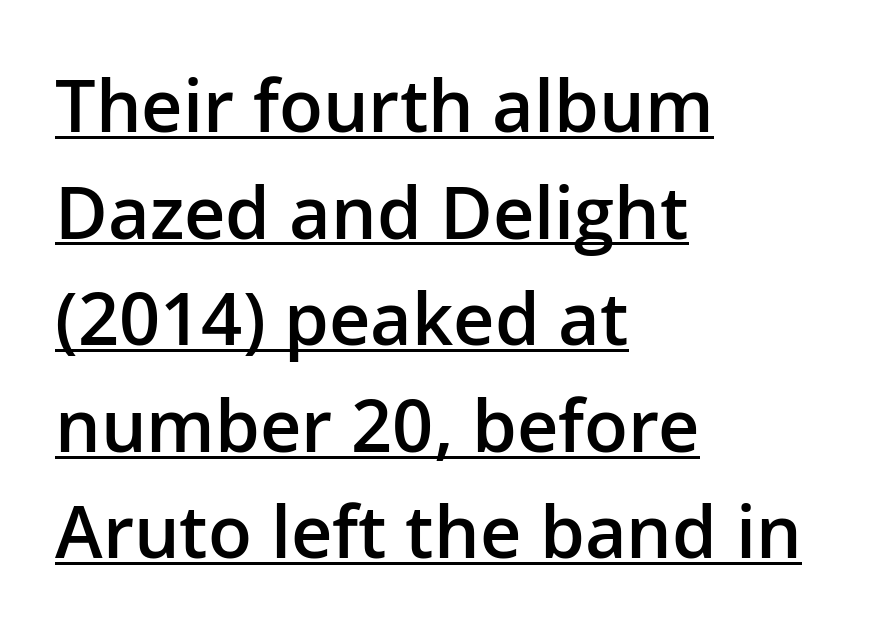
Q: Is the text bold? A: Semi-bold.
Q: Is the text italic (slanted)? A: No, it is upright.
Q: Is the typeface a serif or a sans-serif typeface? A: Sans-serif.
Q: Is the text underlined? A: Yes.
Q: How is the paragraph aligned? A: Left-aligned.
Q: Is the spacing between letters normal or unusually wide? A: Normal.
Q: Is the spacing between lines tight, normal or loose? A: Normal.
Q: Width (condensed, normal, or wide)? A: Normal.
Q: Stroke contrast? A: Low.
Q: x-height? A: Medium.
Q: Monospaced? A: No.
